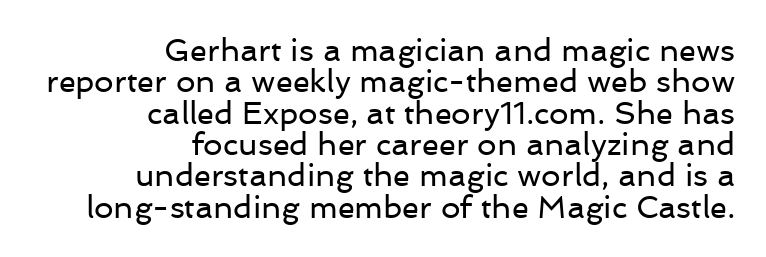
Q: Is the text bold? A: No.
Q: Is the text italic (slanted)? A: No, it is upright.
Q: Is the typeface a serif or a sans-serif typeface? A: Sans-serif.
Q: Is the text underlined? A: No.
Q: How is the paragraph aligned? A: Right-aligned.
Q: Is the spacing between letters normal or unusually wide? A: Normal.
Q: Is the spacing between lines tight, normal or loose? A: Tight.
Q: Width (condensed, normal, or wide)? A: Normal.
Q: Stroke contrast? A: Low.
Q: x-height? A: Medium.
Q: Monospaced? A: No.
